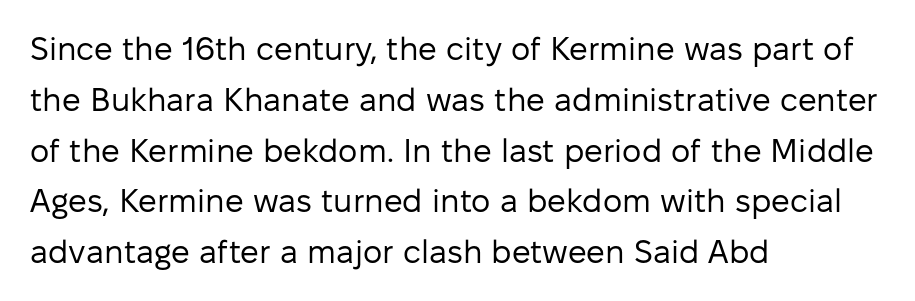
The image shows 33 px regular-weight sans-serif type, upright; set left-aligned, normal line spacing (1.54x), normal letter spacing, not underlined; low stroke contrast and a medium x-height.
